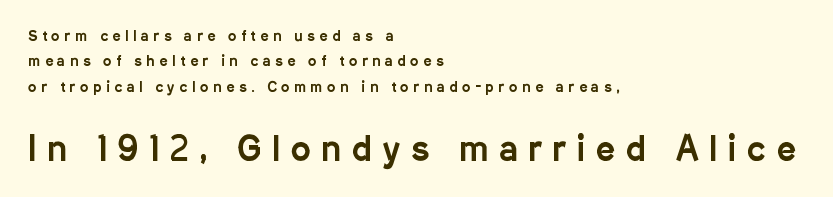
The image shows 33 px condensed sans-serif type, upright; set left-aligned, line spacing 1.81x, unusually wide letter spacing (+0.34 em), not underlined; the second (bottom) block is 2.36x larger; low stroke contrast and a medium x-height.
